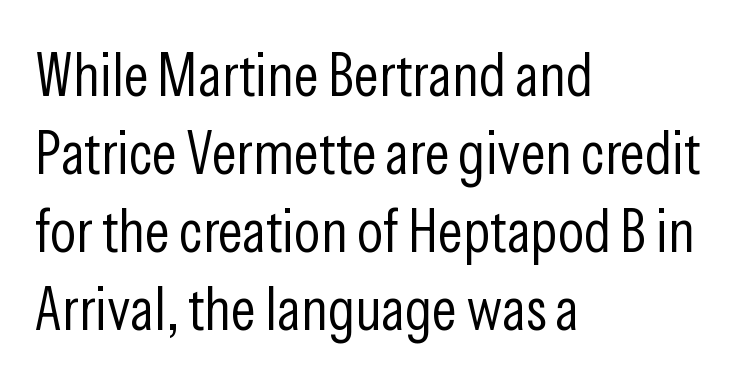
Q: Is the text bold? A: No.
Q: Is the text italic (slanted)? A: No, it is upright.
Q: Is the typeface a serif or a sans-serif typeface? A: Sans-serif.
Q: Is the text underlined? A: No.
Q: How is the paragraph aligned? A: Left-aligned.
Q: Is the spacing between letters normal or unusually wide? A: Normal.
Q: Is the spacing between lines tight, normal or loose? A: Normal.
Q: Width (condensed, normal, or wide)? A: Condensed.
Q: Stroke contrast? A: Low.
Q: x-height? A: Medium.
Q: Monospaced? A: No.
